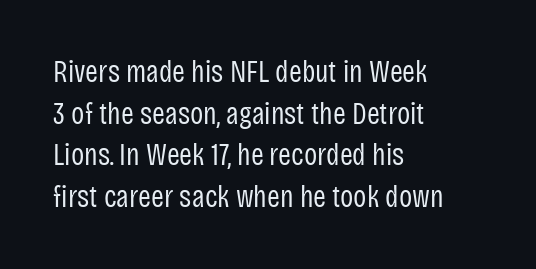
{"serif": "no", "italic": "no", "bold": "no", "weight": "regular", "width": "condensed", "stroke_contrast": "low", "x_height": "large", "monospaced": "no", "underline": "no", "align": "left", "line_spacing": "normal", "line_spacing_ratio": 1.34, "letter_spacing": "normal", "letter_spacing_em": 0.0, "glyph_px": 31}
